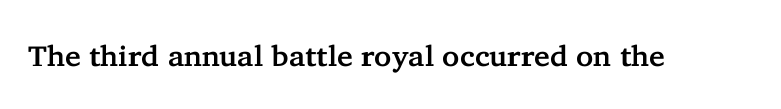
{"serif": "yes", "italic": "no", "width": "normal", "stroke_contrast": "low", "x_height": "medium", "monospaced": "no", "underline": "no", "letter_spacing": "normal", "letter_spacing_em": 0.0, "glyph_px": 29}
